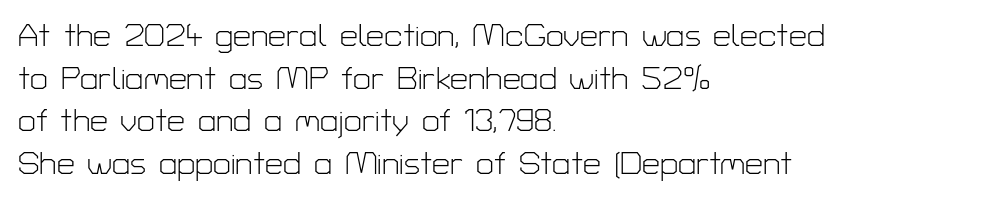
Underlining? Definitely not there. Visually the block forms a straight wall on the left and a jagged coastline on the right. Proportional: the letters do not fall into vertical columns. Horizontal bands of white between lines are of average thickness.
